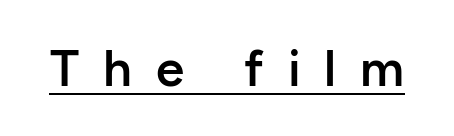
Q: Is the text bold? A: Semi-bold.
Q: Is the text italic (slanted)? A: No, it is upright.
Q: Is the typeface a serif or a sans-serif typeface? A: Sans-serif.
Q: Is the text underlined? A: Yes.
Q: Is the spacing between letters normal or unusually wide? A: Unusually wide.
Q: Width (condensed, normal, or wide)? A: Normal.
Q: Stroke contrast? A: Low.
Q: x-height? A: Medium.
Q: Monospaced? A: No.
